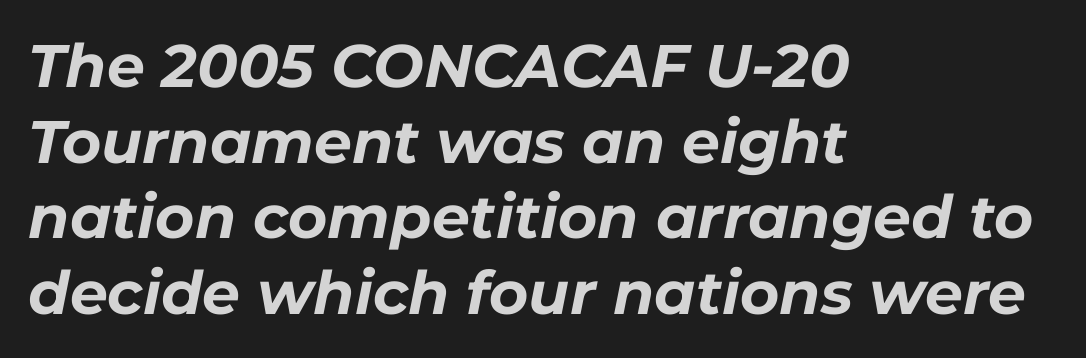
Q: Is the text bold? A: Yes.
Q: Is the text italic (slanted)? A: Yes, it leans right by about 11 degrees.
Q: Is the text underlined? A: No.
Q: How is the paragraph aligned? A: Left-aligned.
Q: Is the spacing between letters normal or unusually wide? A: Normal.
Q: Is the spacing between lines tight, normal or loose? A: Normal.
Q: Width (condensed, normal, or wide)? A: Normal.
Q: Stroke contrast? A: Low.
Q: x-height? A: Medium.
Q: Monospaced? A: No.
